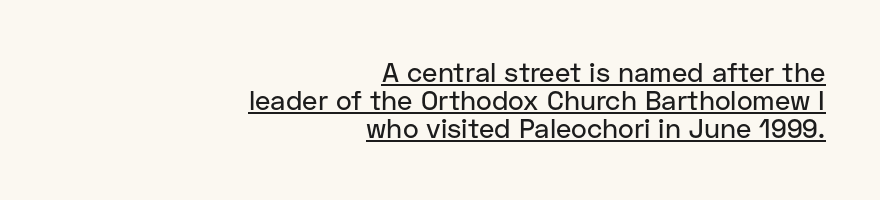
The image shows 27 px text type, upright; set right-aligned, tight line spacing (1.04x), normal letter spacing, underlined.
